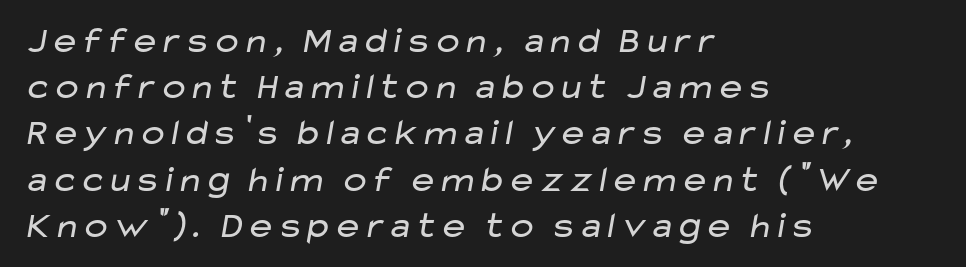
Caption: face not bold, strokes unweighted. Notice how descenders clear the ascenders below comfortably — that's standard leading. The face used here is a sans, in the tradition of grotesques and geometrics. Character widths vary here, with narrow letters taking less room than wide ones. Horizontal alignment here is leftward, the default for most running prose. Glance below the letters and you will spot only blank space.
